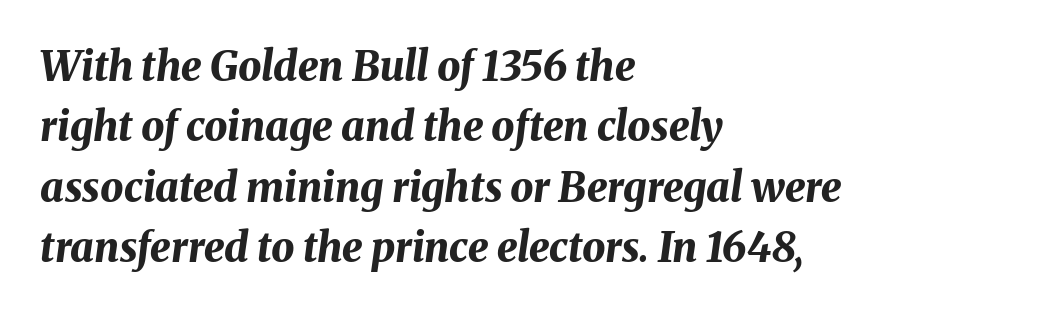
Q: Is the text bold? A: Yes.
Q: Is the text italic (slanted)? A: Yes, it leans right by about 8 degrees.
Q: Is the text underlined? A: No.
Q: How is the paragraph aligned? A: Left-aligned.
Q: Is the spacing between letters normal or unusually wide? A: Normal.
Q: Is the spacing between lines tight, normal or loose? A: Normal.
Q: Width (condensed, normal, or wide)? A: Normal.
Q: Stroke contrast? A: Medium.
Q: x-height? A: Medium.
Q: Monospaced? A: No.
